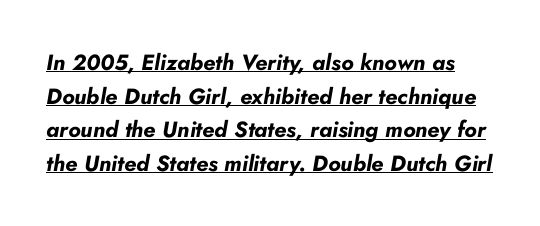
The image shows 22 px bold type, italic (leaning right); set normal line spacing (1.53x), normal letter spacing, underlined.
